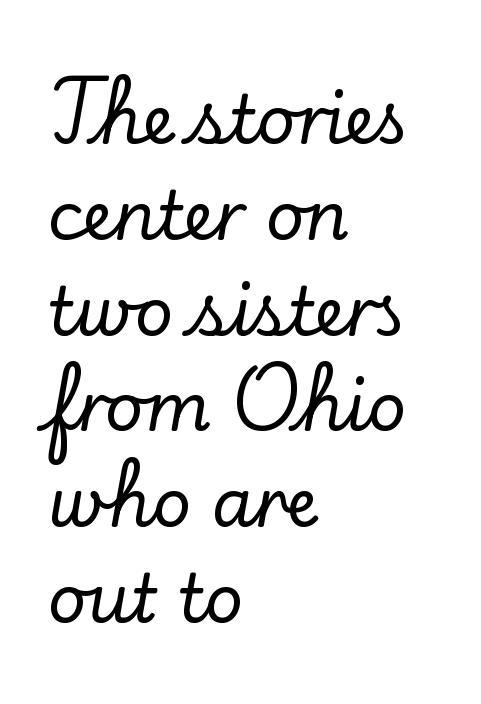
The designer went with a serif here, giving each stem small feet. Think of a printed novel: that variable character pitch is what you see here. These lines are set flush left with a ragged right edge. Successive baselines arrive at the customary interval. Tracking value appears to be zero — textbook default spacing.
